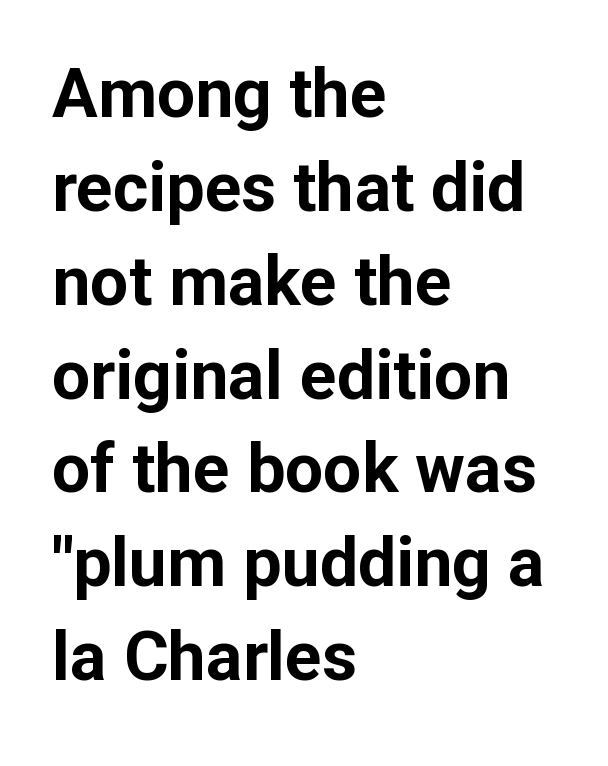
Q: Is the text bold? A: Yes.
Q: Is the text italic (slanted)? A: No, it is upright.
Q: Is the typeface a serif or a sans-serif typeface? A: Sans-serif.
Q: Is the text underlined? A: No.
Q: How is the paragraph aligned? A: Left-aligned.
Q: Is the spacing between letters normal or unusually wide? A: Normal.
Q: Is the spacing between lines tight, normal or loose? A: Normal.
Q: Width (condensed, normal, or wide)? A: Normal.
Q: Stroke contrast? A: Low.
Q: x-height? A: Medium.
Q: Monospaced? A: No.
